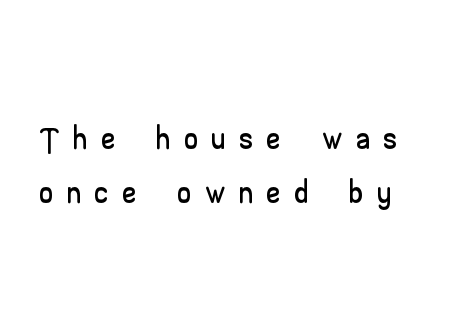
Q: Is the text italic (slanted)? A: No, it is upright.
Q: Is the typeface a serif or a sans-serif typeface? A: Sans-serif.
Q: Is the text underlined? A: No.
Q: Is the spacing between letters normal or unusually wide? A: Unusually wide.
Q: Is the spacing between lines tight, normal or loose? A: Tight.
Q: Width (condensed, normal, or wide)? A: Wide.
Q: Stroke contrast? A: Low.
Q: x-height? A: Small.
Q: Monospaced? A: No.
